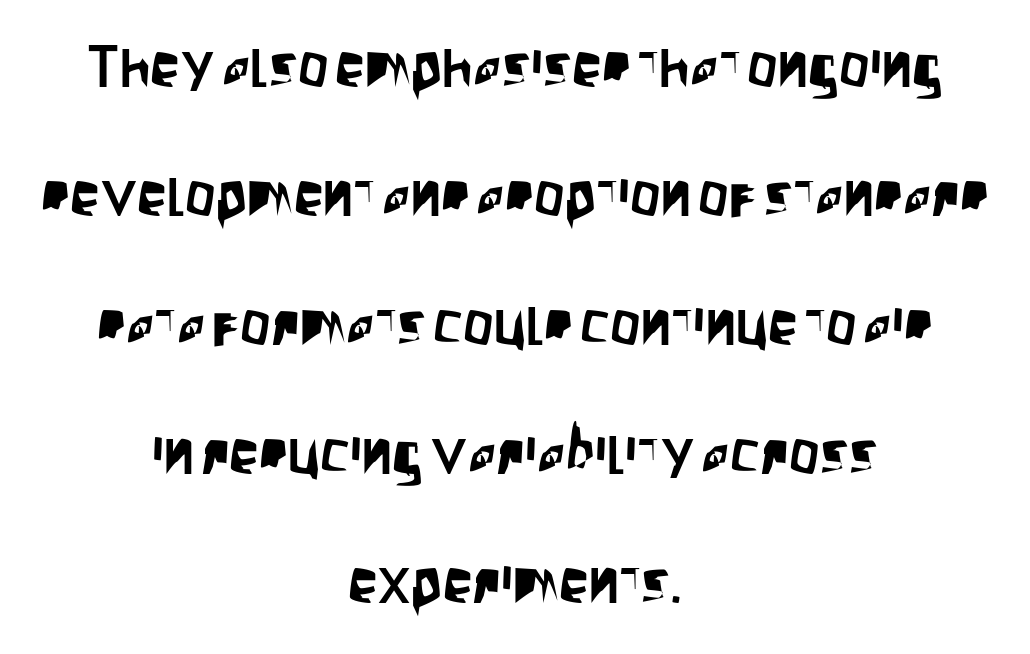
{"serif": "no", "italic": "no", "width": "condensed", "stroke_contrast": "low", "x_height": "large", "monospaced": "no", "underline": "no", "align": "center", "line_spacing": "loose", "line_spacing_ratio": 2.15, "letter_spacing": "normal", "letter_spacing_em": 0.0, "glyph_px": 60}
